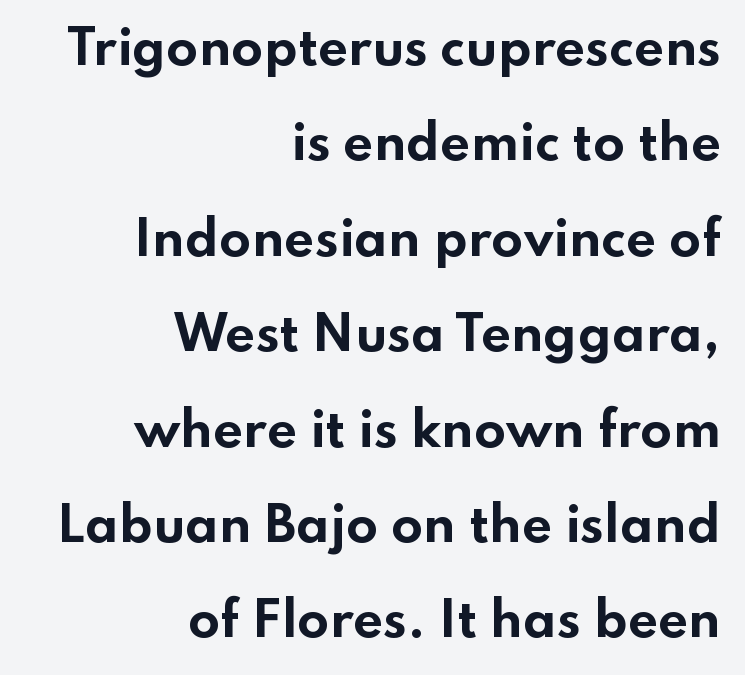
Q: Is the text bold? A: Yes.
Q: Is the text italic (slanted)? A: No, it is upright.
Q: Is the typeface a serif or a sans-serif typeface? A: Sans-serif.
Q: Is the text underlined? A: No.
Q: How is the paragraph aligned? A: Right-aligned.
Q: Is the spacing between letters normal or unusually wide? A: Normal.
Q: Is the spacing between lines tight, normal or loose? A: Loose.
Q: Width (condensed, normal, or wide)? A: Wide.
Q: Stroke contrast? A: Low.
Q: x-height? A: Small.
Q: Monospaced? A: No.
